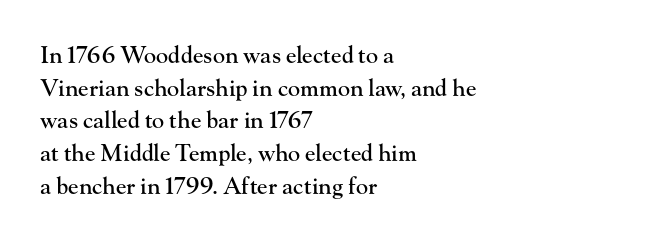
All the whitespace from short lines collects on the right. Standard letterfit; no display-style spreading of the glyphs. The area under the type is left untouched. Characters remain perfectly vertical along every line. If you measured baseline to baseline, you'd find a middling distance.
